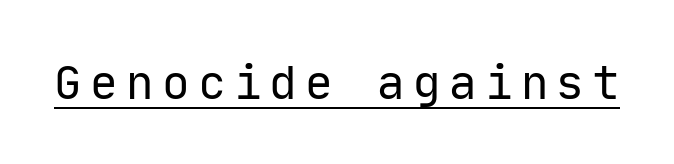
The image shows 46 px regular-weight sans-serif type, upright, monospaced; set underlined; low stroke contrast and a medium x-height.
